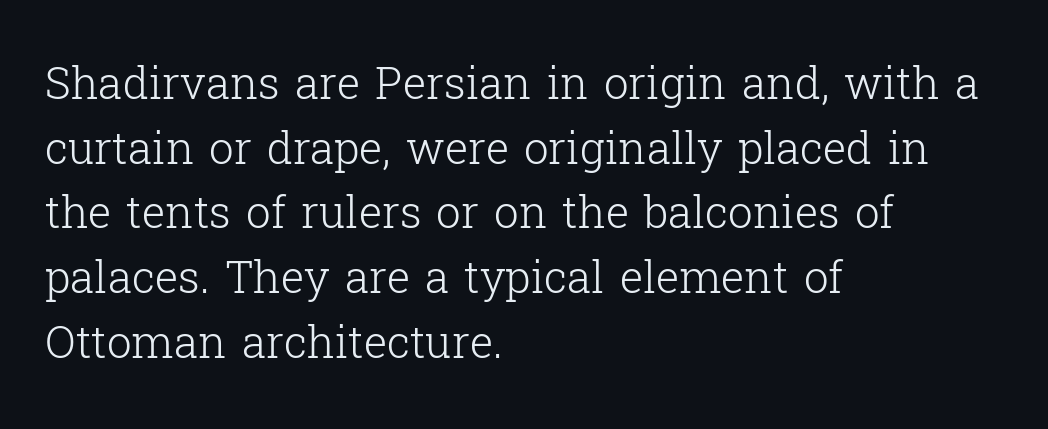
The image shows 44 px light serif type, upright; set left-aligned, normal line spacing (1.47x), normal letter spacing, not underlined; low stroke contrast and a medium x-height.
